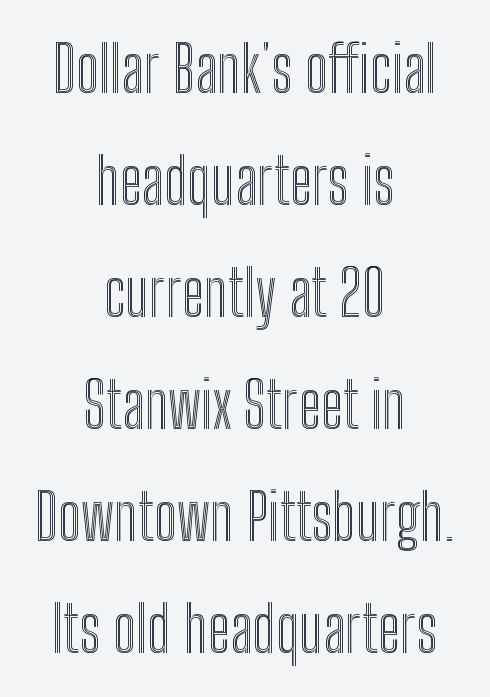
{"italic": "no", "width": "condensed", "x_height": "medium", "monospaced": "no", "underline": "no", "align": "center", "line_spacing_ratio": 1.75, "letter_spacing": "normal", "letter_spacing_em": 0.0, "glyph_px": 64}
